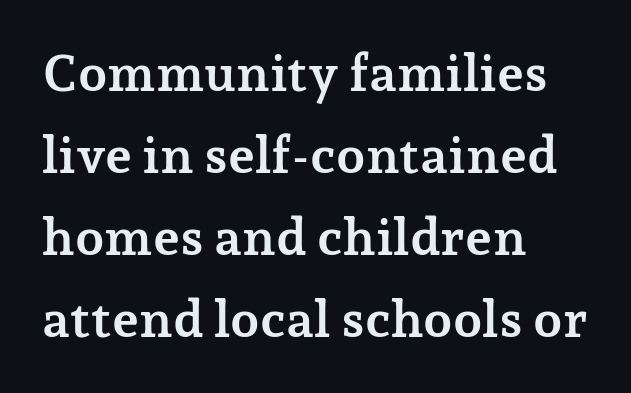
Q: Is the text bold? A: Yes.
Q: Is the text italic (slanted)? A: No, it is upright.
Q: Is the typeface a serif or a sans-serif typeface? A: Serif.
Q: Is the text underlined? A: No.
Q: How is the paragraph aligned? A: Left-aligned.
Q: Is the spacing between letters normal or unusually wide? A: Normal.
Q: Is the spacing between lines tight, normal or loose? A: Normal.
Q: Width (condensed, normal, or wide)? A: Normal.
Q: Stroke contrast? A: Low.
Q: x-height? A: Medium.
Q: Monospaced? A: No.
